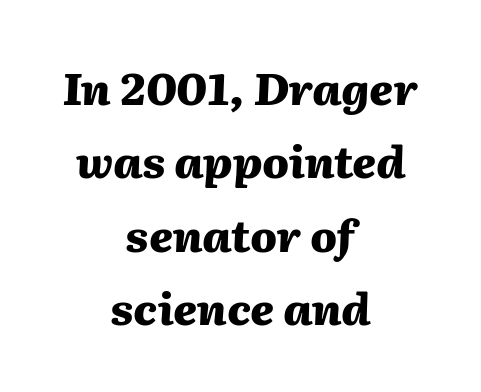
{"italic": "yes", "lean": "right", "slant_degrees": 2, "bold": "yes", "weight": "heavy", "width": "normal", "stroke_contrast": "medium", "x_height": "medium", "monospaced": "no", "underline": "no", "align": "center", "line_spacing": "normal", "line_spacing_ratio": 1.67, "letter_spacing": "normal", "letter_spacing_em": 0.0, "glyph_px": 44}
